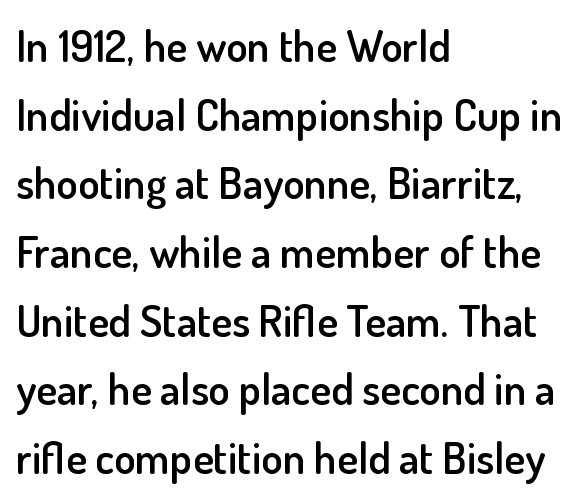
Q: Is the text bold? A: Semi-bold.
Q: Is the text italic (slanted)? A: No, it is upright.
Q: Is the typeface a serif or a sans-serif typeface? A: Sans-serif.
Q: Is the text underlined? A: No.
Q: How is the paragraph aligned? A: Left-aligned.
Q: Is the spacing between letters normal or unusually wide? A: Normal.
Q: Is the spacing between lines tight, normal or loose? A: Normal.
Q: Width (condensed, normal, or wide)? A: Normal.
Q: Stroke contrast? A: Low.
Q: x-height? A: Small.
Q: Monospaced? A: No.
